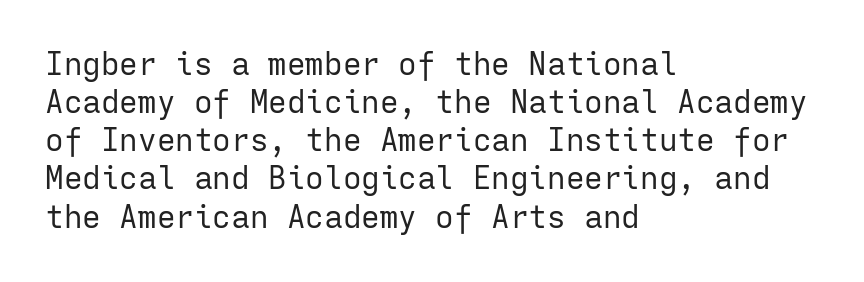
The image shows 31 px regular-weight sans-serif type, upright, monospaced; set left-aligned, line spacing 1.23x, normal letter spacing, not underlined; low stroke contrast and a medium x-height.
